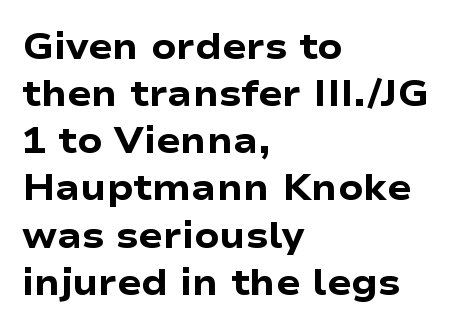
{"serif": "no", "italic": "no", "bold": "yes", "weight": "heavy", "width": "wide", "stroke_contrast": "low", "x_height": "medium", "monospaced": "no", "underline": "no", "align": "left", "line_spacing": "normal", "line_spacing_ratio": 1.31, "letter_spacing": "normal", "letter_spacing_em": 0.0, "glyph_px": 36}
